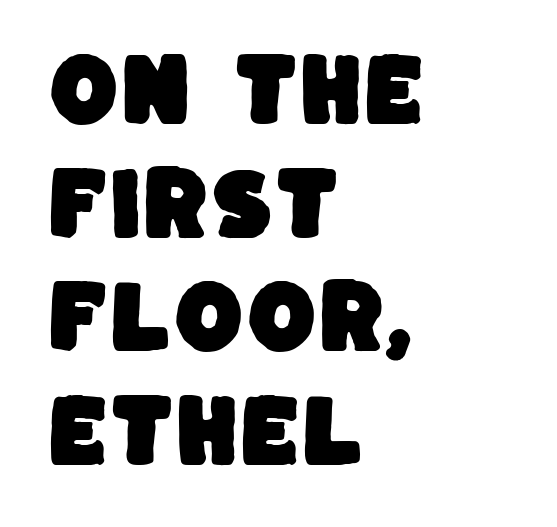
This block has exactly the height ordinary leading produces. The compositor pushed each line to the left boundary. Varying glyph widths throughout — classic text-font behaviour. Does the type have serifs? No, each stem ends abruptly. The letters sit at their default tracking, neither squeezed nor spread. Each row of text sits above clean, open space.
